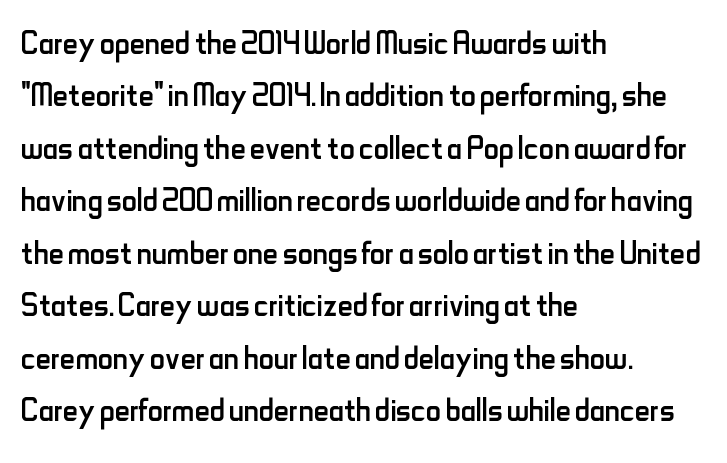
The image shows 42 px regular-weight, condensed sans-serif type, upright; set left-aligned, normal line spacing (1.25x), normal letter spacing, not underlined; low stroke contrast and a small x-height.
